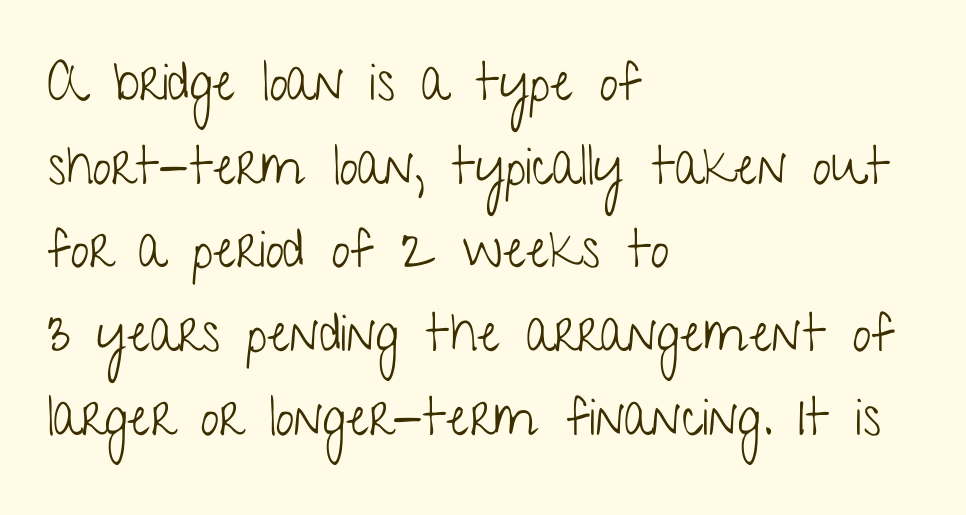
The image shows 53 px light, condensed sans-serif type, upright; set left-aligned, normal line spacing (1.58x), normal letter spacing, not underlined; low stroke contrast and a medium x-height.
